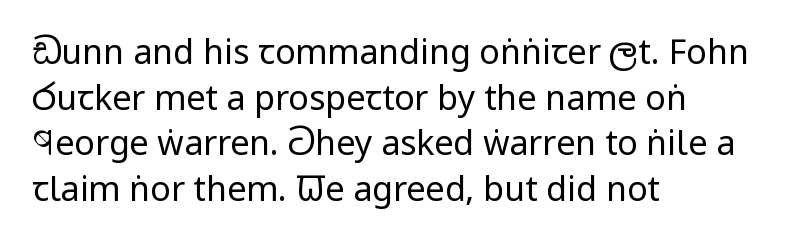
The image shows 34 px regular-weight, condensed sans-serif type, upright; set left-aligned, normal line spacing (1.34x), normal letter spacing, not underlined; low stroke contrast and a large x-height.
